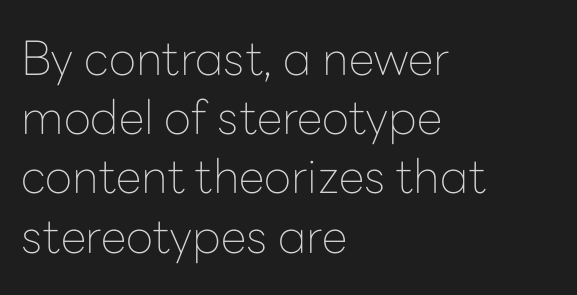
Q: Is the text bold? A: No.
Q: Is the text italic (slanted)? A: No, it is upright.
Q: Is the typeface a serif or a sans-serif typeface? A: Sans-serif.
Q: Is the text underlined? A: No.
Q: How is the paragraph aligned? A: Left-aligned.
Q: Is the spacing between letters normal or unusually wide? A: Normal.
Q: Is the spacing between lines tight, normal or loose? A: Normal.
Q: Width (condensed, normal, or wide)? A: Normal.
Q: Stroke contrast? A: Low.
Q: x-height? A: Medium.
Q: Monospaced? A: No.
